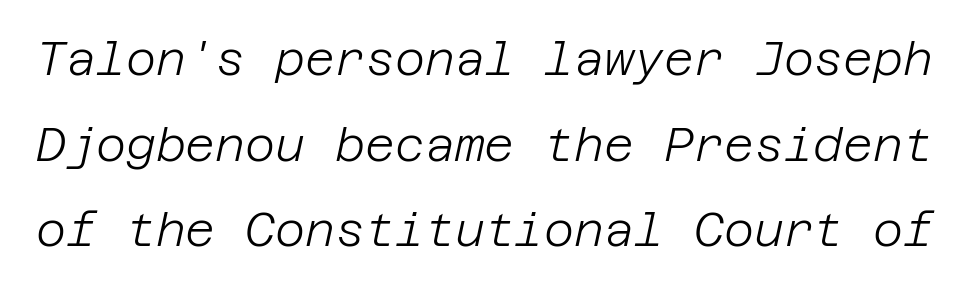
The baseline area is clear. Is the type slanted? Yes — the strokes lean at a clear angle. Weight: in the light-to-regular range. No extra tracking has been applied to these lines.
